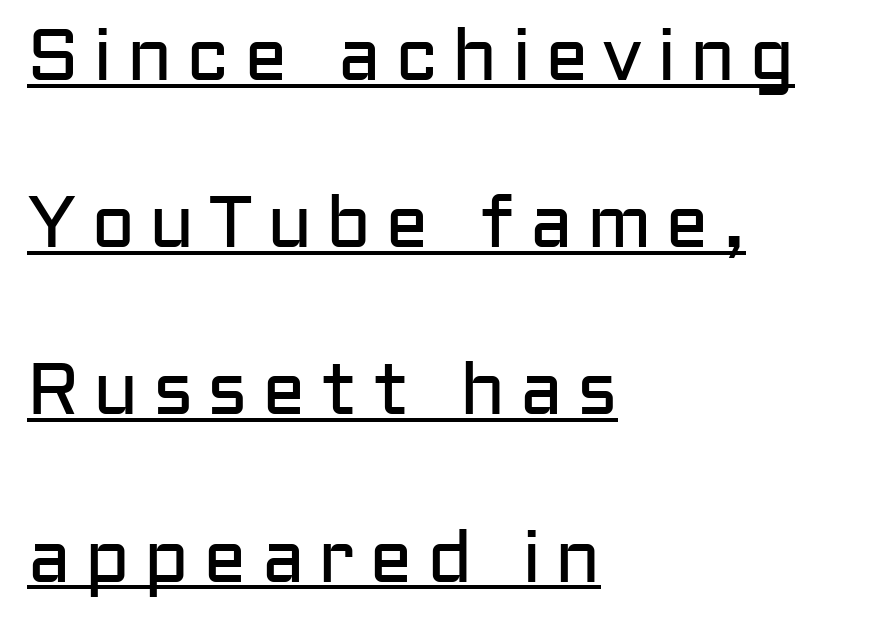
Q: Is the text bold? A: No.
Q: Is the text italic (slanted)? A: No, it is upright.
Q: Is the typeface a serif or a sans-serif typeface? A: Sans-serif.
Q: Is the text underlined? A: Yes.
Q: How is the paragraph aligned? A: Left-aligned.
Q: Is the spacing between lines tight, normal or loose? A: Loose.
Q: Width (condensed, normal, or wide)? A: Normal.
Q: Stroke contrast? A: Low.
Q: x-height? A: Medium.
Q: Monospaced? A: No.
